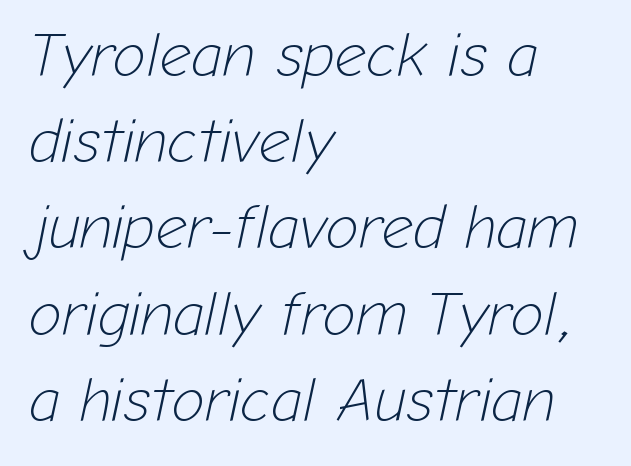
The image shows 62 px light type, italic (leaning right); set left-aligned, normal line spacing (1.39x), normal letter spacing, not underlined; low stroke contrast and a medium x-height.
